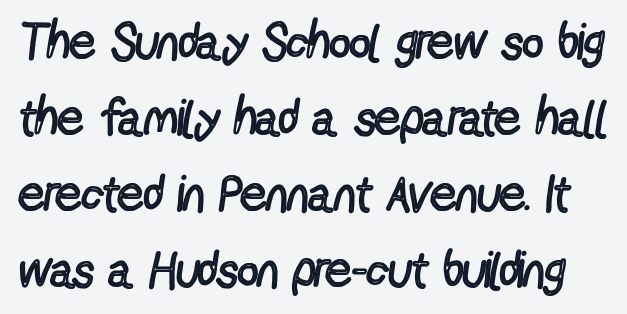
A typesetter would label this face a sans. The space directly below the letters is spotless. If you measured baseline to baseline, you'd find a middling distance. Do the characters align in a grid? No, the font is proportional.
